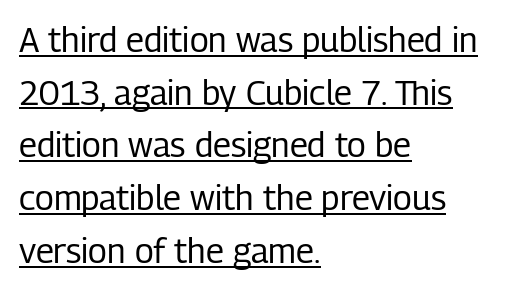
The rag falls on the right side of this text block. This sample uses a sans-serif face. Think standard paragraph weight, or any step lighter than that. The sample's only ornament is a line tracing under the words. Students, note that the glyphs here touch the page at normal intervals. The letters advance in unequal steps, a hallmark of proportional type.
